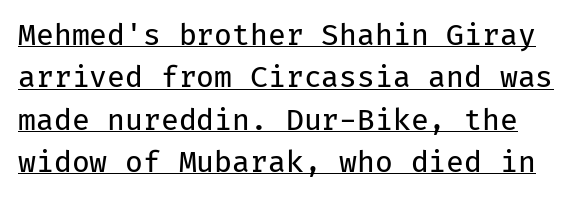
{"serif": "no", "italic": "no", "bold": "no", "weight": "regular", "width": "normal", "stroke_contrast": "low", "x_height": "medium", "monospaced": "yes", "underline": "yes", "line_spacing": "normal", "line_spacing_ratio": 1.46, "letter_spacing": "normal", "letter_spacing_em": 0.0, "glyph_px": 29}
